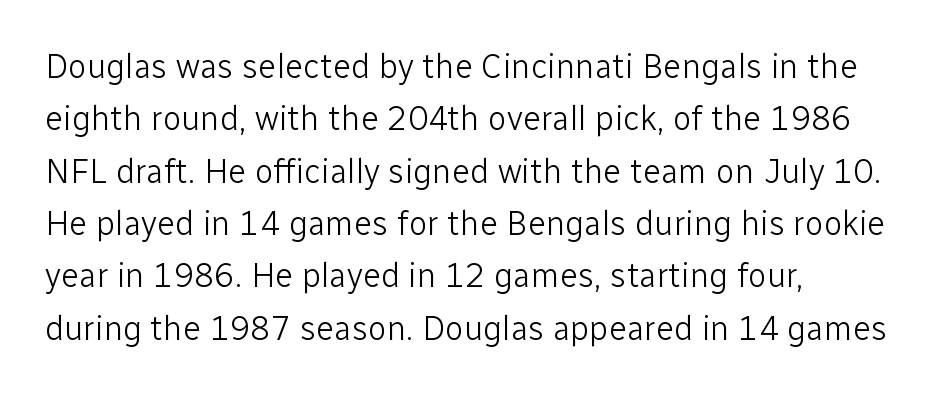
Think of a printed novel: that variable character pitch is what you see here. Compared with typical paragraphs, the rows here are spaced about the same. This is the regular roman posture of the typeface. Default kerning and tracking; the words read as compact shapes. The letters carry no serifs — their stems end cleanly without finishing strokes.
